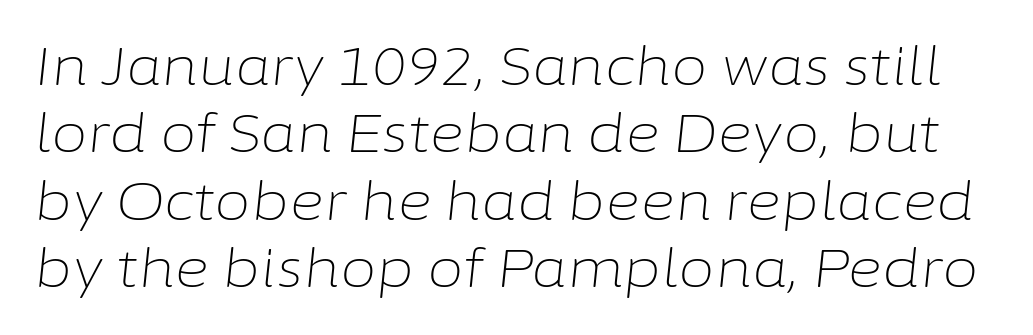
Q: Is the text bold? A: No.
Q: Is the text italic (slanted)? A: Yes, it leans right by about 6 degrees.
Q: Is the text underlined? A: No.
Q: Is the spacing between letters normal or unusually wide? A: Normal.
Q: Is the spacing between lines tight, normal or loose? A: Normal.
Q: Width (condensed, normal, or wide)? A: Normal.
Q: Stroke contrast? A: Low.
Q: x-height? A: Medium.
Q: Monospaced? A: No.
